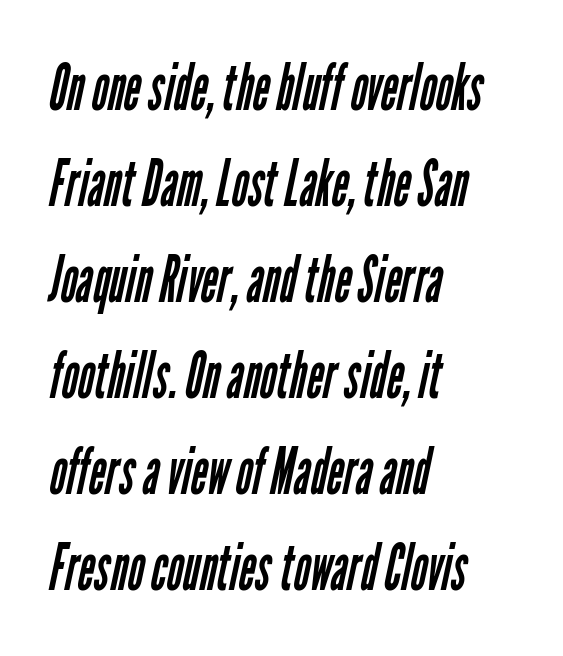
Vertical stems look standard width or narrower in stroke. Inter-character spacing is left at the font's built-in metrics. The lines are quadded left. Beneath every word, the page is bare.
